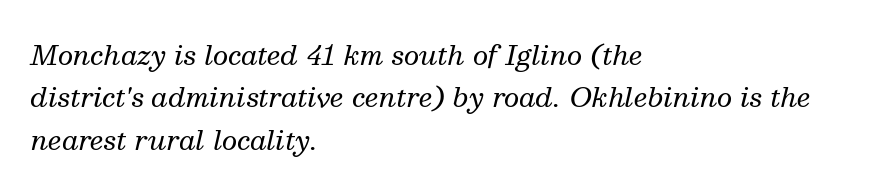
Slant detected: the letters are inclined. This sample is left-justified, so line endings fall wherever the words run out. This reads as an unemphasized weight, regular at the heaviest. Is there much room between lines? A standard amount, neither cramped nor airy. Look at the tracking — it's just the regular setting, nothing added. The space beneath each line is pristine and unruled.
